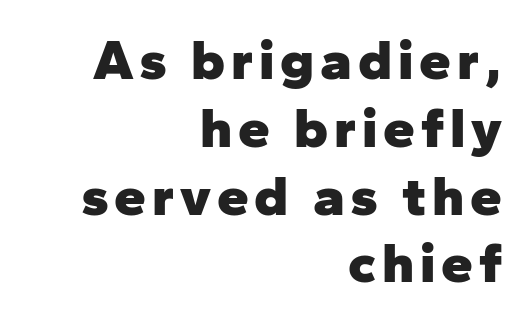
Q: Is the text bold? A: Yes.
Q: Is the text italic (slanted)? A: No, it is upright.
Q: Is the typeface a serif or a sans-serif typeface? A: Sans-serif.
Q: Is the text underlined? A: No.
Q: How is the paragraph aligned? A: Right-aligned.
Q: Width (condensed, normal, or wide)? A: Normal.
Q: Stroke contrast? A: Low.
Q: x-height? A: Medium.
Q: Monospaced? A: No.
